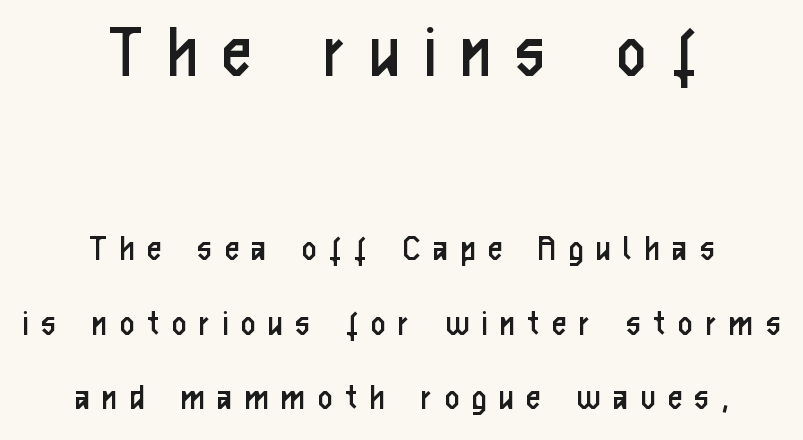
{"serif": "no", "italic": "no", "bold": "no", "weight": "regular", "width": "condensed", "stroke_contrast": "low", "x_height": "medium", "monospaced": "no", "underline": "no", "align": "center", "line_spacing": "loose", "line_spacing_ratio": 1.91, "letter_spacing": "wide", "letter_spacing_em": 0.34, "larger_block": "first", "size_ratio": 2.0, "glyph_px": 78}
